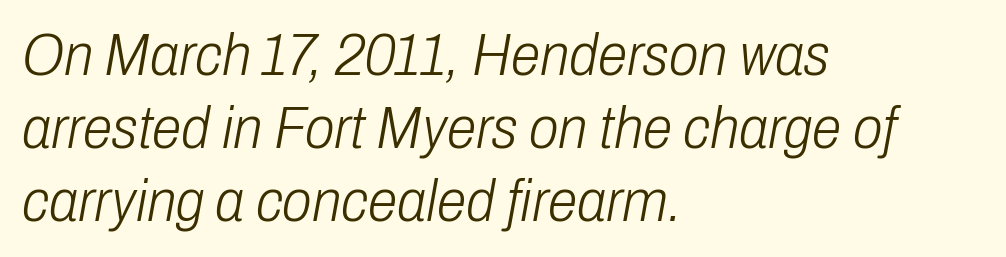
The image shows 60 px light, condensed type, italic (leaning right); set left-aligned, line spacing 1.22x, normal letter spacing, not underlined; low stroke contrast and a medium x-height.
